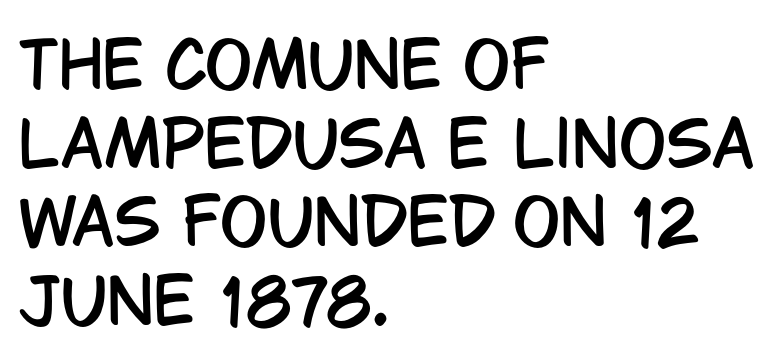
The image shows 63 px condensed sans-serif type, upright; set left-aligned, normal line spacing (1.25x), normal letter spacing, not underlined; low stroke contrast and a large x-height.
